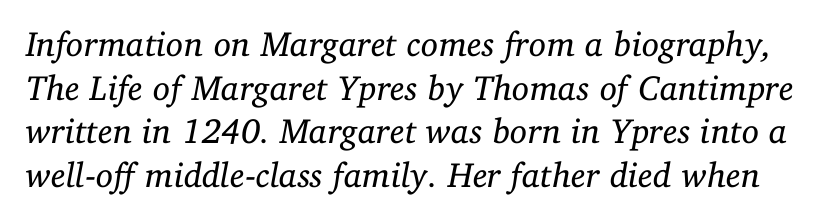
{"serif": "yes", "italic": "yes", "lean": "right", "slant_degrees": 11, "bold": "no", "weight": "regular", "width": "normal", "stroke_contrast": "low", "x_height": "medium", "monospaced": "no", "underline": "no", "line_spacing": "normal", "line_spacing_ratio": 1.25, "letter_spacing": "normal", "letter_spacing_em": 0.0, "glyph_px": 35}
